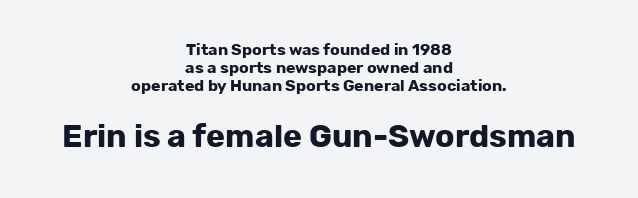
{"serif": "no", "italic": "no", "bold": "yes", "weight": "bold", "width": "normal", "stroke_contrast": "low", "x_height": "medium", "monospaced": "no", "underline": "no", "align": "center", "line_spacing": "tight", "line_spacing_ratio": 1.13, "letter_spacing": "normal", "letter_spacing_em": 0.0, "larger_block": "second", "size_ratio": 2.0, "glyph_px": 32}
